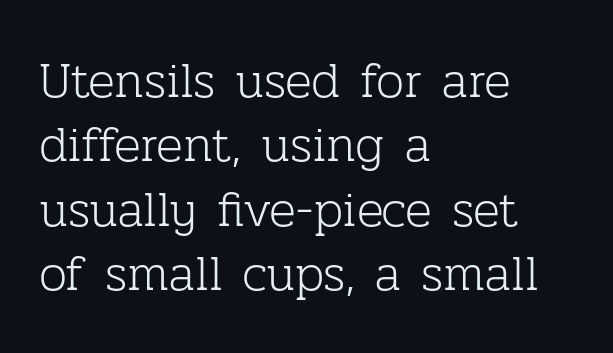
The image shows 50 px light serif type, upright; set left-aligned, normal line spacing (1.29x), normal letter spacing, not underlined; low stroke contrast and a medium x-height.
